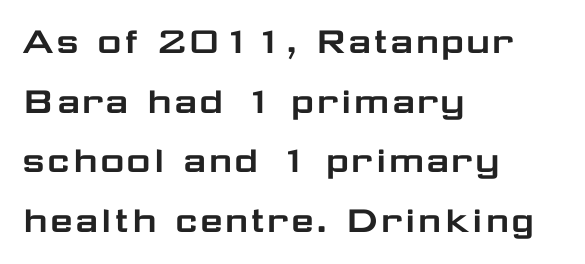
Q: Is the text italic (slanted)? A: No, it is upright.
Q: Is the typeface a serif or a sans-serif typeface? A: Sans-serif.
Q: Is the text underlined? A: No.
Q: How is the paragraph aligned? A: Left-aligned.
Q: Is the spacing between letters normal or unusually wide? A: Normal.
Q: Is the spacing between lines tight, normal or loose? A: Normal.
Q: Width (condensed, normal, or wide)? A: Wide.
Q: Stroke contrast? A: Low.
Q: x-height? A: Medium.
Q: Monospaced? A: No.
